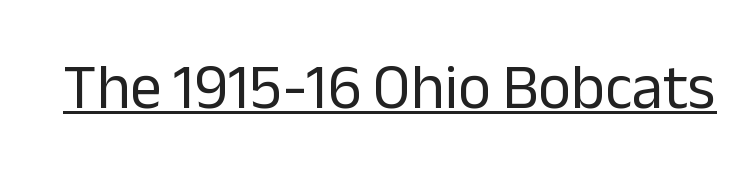
Rendered with straight, roman letterforms. Spacing verdict: proportional, widths tailored to each character. Words appear dense and cohesive because spacing is normal. Check the space under the baseline: a stroke is drawn there.
